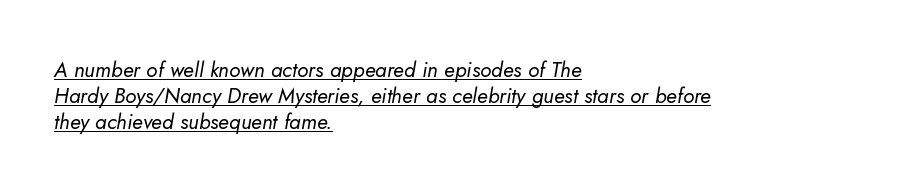
Q: Is the text bold? A: No.
Q: Is the text italic (slanted)? A: Yes, it leans right by about 5 degrees.
Q: Is the text underlined? A: Yes.
Q: How is the paragraph aligned? A: Left-aligned.
Q: Is the spacing between letters normal or unusually wide? A: Normal.
